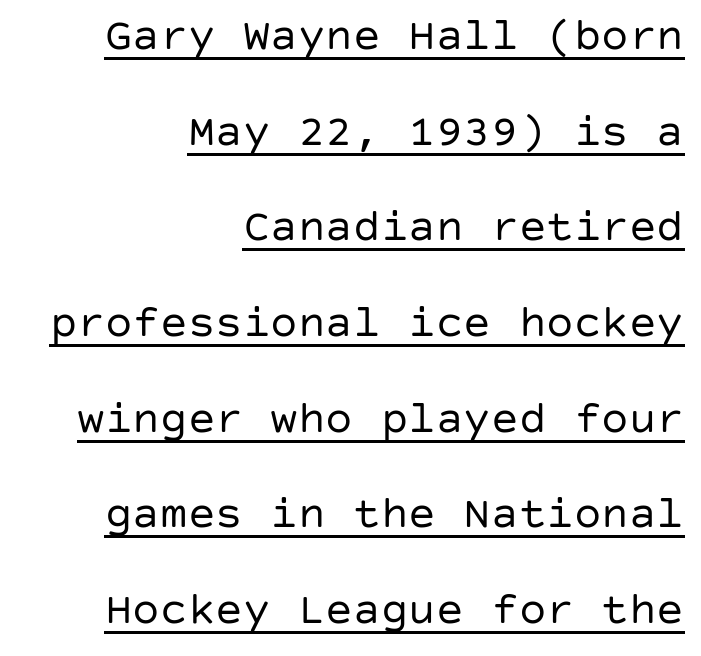
{"serif": "no", "italic": "no", "bold": "no", "weight": "regular", "width": "normal", "stroke_contrast": "low", "x_height": "large", "underline": "yes", "align": "right", "line_spacing": "loose", "line_spacing_ratio": 2.08, "letter_spacing": "normal", "letter_spacing_em": 0.0, "glyph_px": 46}
